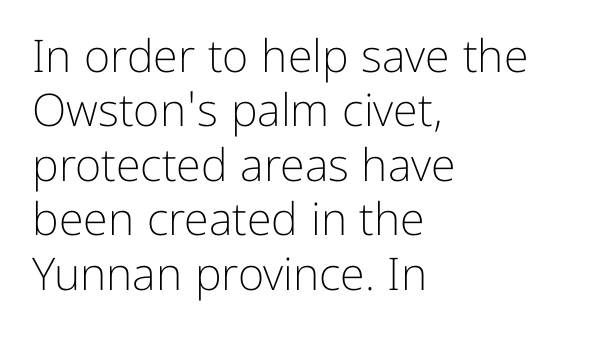
{"serif": "no", "italic": "no", "bold": "no", "weight": "light", "width": "normal", "stroke_contrast": "low", "x_height": "medium", "monospaced": "no", "underline": "no", "align": "left", "line_spacing_ratio": 1.21, "letter_spacing": "normal", "letter_spacing_em": 0.0, "glyph_px": 45}
